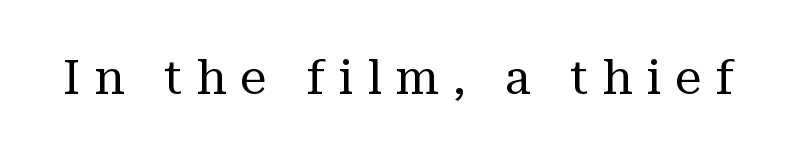
{"serif": "yes", "italic": "no", "bold": "no", "weight": "regular", "width": "normal", "stroke_contrast": "medium", "x_height": "medium", "monospaced": "no", "underline": "no", "letter_spacing": "wide", "letter_spacing_em": 0.29, "glyph_px": 48}
